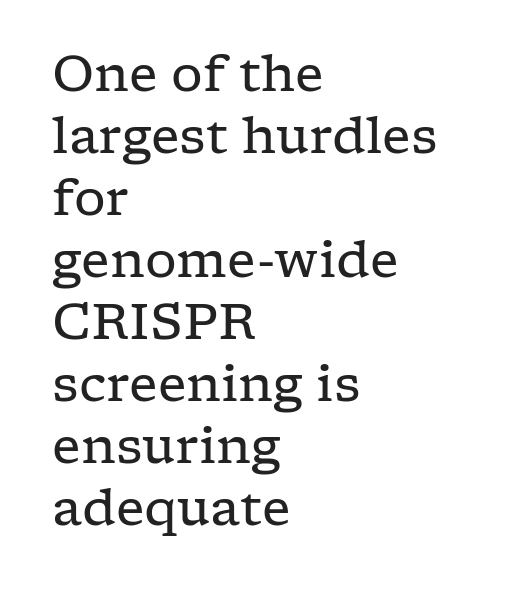
The image shows 50 px regular-weight, wide serif type, upright; set left-aligned, line spacing 1.24x, normal letter spacing, not underlined; low stroke contrast and a medium x-height.
